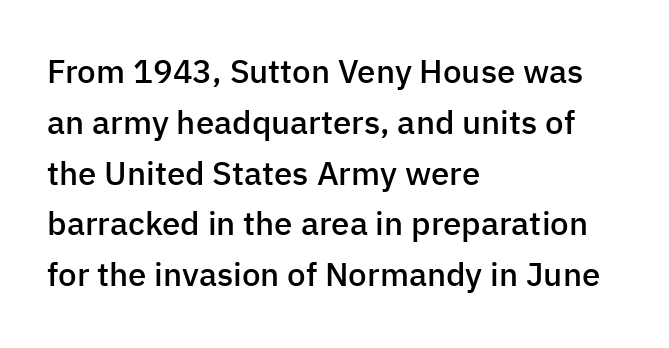
Q: Is the text bold? A: Semi-bold.
Q: Is the text italic (slanted)? A: No, it is upright.
Q: Is the typeface a serif or a sans-serif typeface? A: Sans-serif.
Q: Is the text underlined? A: No.
Q: How is the paragraph aligned? A: Left-aligned.
Q: Is the spacing between letters normal or unusually wide? A: Normal.
Q: Is the spacing between lines tight, normal or loose? A: Normal.
Q: Width (condensed, normal, or wide)? A: Normal.
Q: Stroke contrast? A: Low.
Q: x-height? A: Medium.
Q: Monospaced? A: No.
